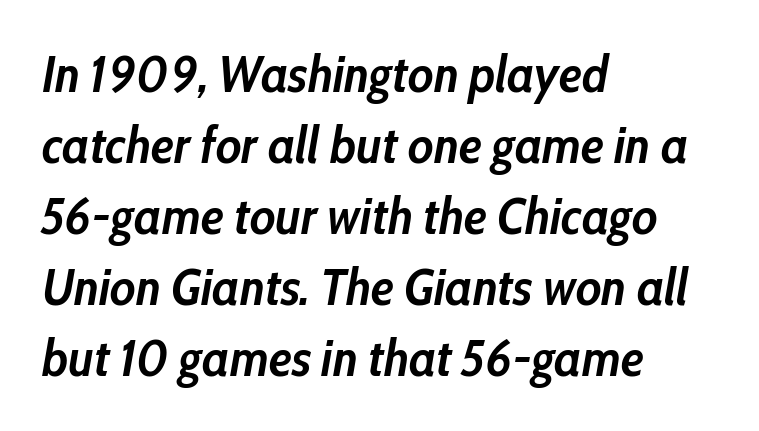
Lines of text with bare space underneath. Default kerning and tracking; the words read as compact shapes. These lines are rendered in a variable-pitch font. Weight: bold. Reading down the column, the eye jumps a familiar distance to each next line. The text carries the slant typical of an italic or oblique font.
